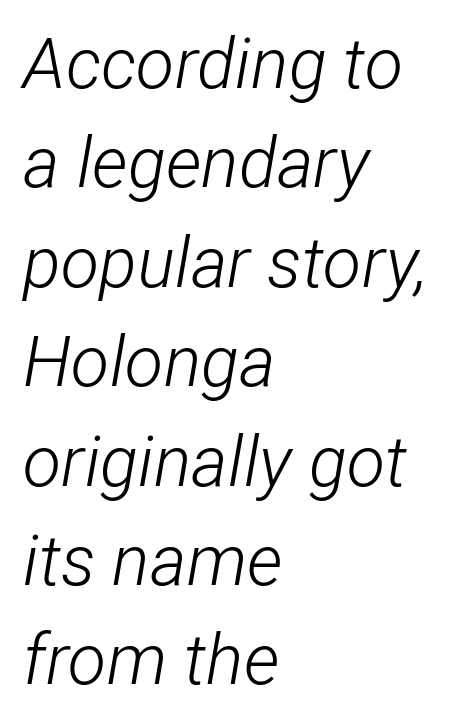
The passage shown is not bold in any degree. Posture: slanted. The rendering keeps characters at their native spacing. One-word summary of the alignment: left.
